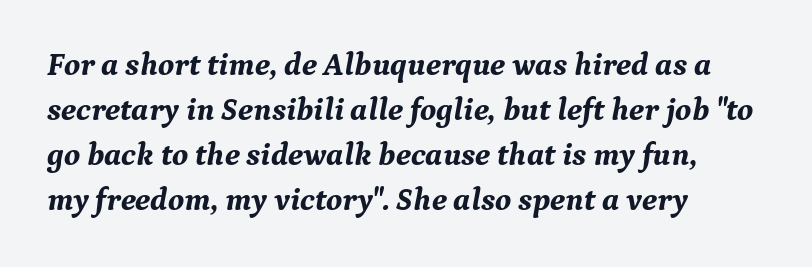
Q: Is the text bold? A: Yes.
Q: Is the text italic (slanted)? A: Yes, it leans right by about 9 degrees.
Q: Is the typeface a serif or a sans-serif typeface? A: Serif.
Q: Is the text underlined? A: No.
Q: How is the paragraph aligned? A: Left-aligned.
Q: Is the spacing between letters normal or unusually wide? A: Normal.
Q: Is the spacing between lines tight, normal or loose? A: Normal.
Q: Width (condensed, normal, or wide)? A: Normal.
Q: Stroke contrast? A: Medium.
Q: x-height? A: Medium.
Q: Monospaced? A: No.
